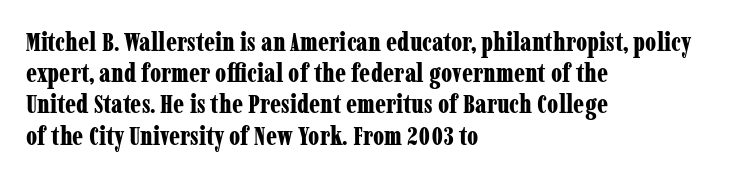
A typesetter would mark this as roman, not italic. The face used here is rendered with its standard letterfit. As a designer I'd log this as weight 700, bold. Underlining? Definitely not there. The text block is weighted toward the left margin, trailing off unevenly rightward.
